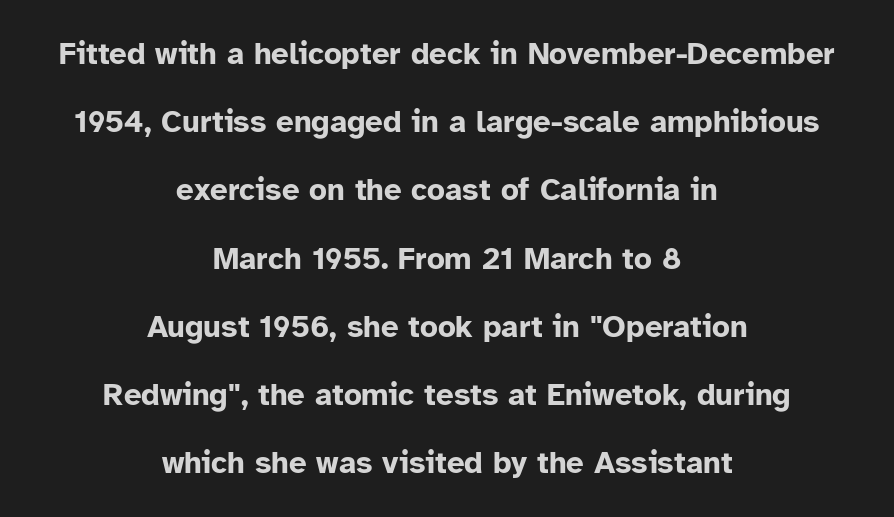
The image shows 31 px bold sans-serif type, upright; set centered, loose line spacing (2.2x), normal letter spacing, not underlined; low stroke contrast and a medium x-height.
